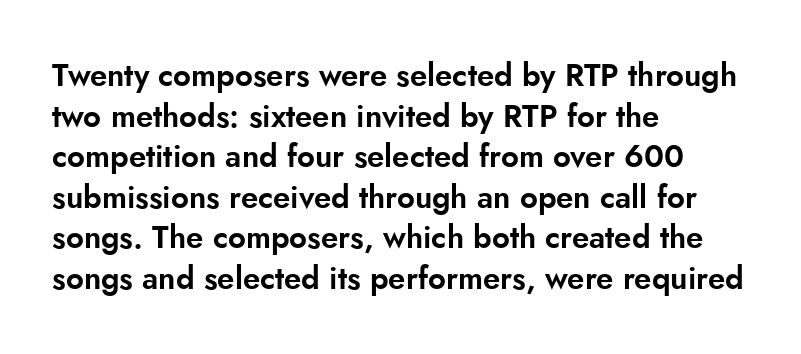
Q: Is the text italic (slanted)? A: No, it is upright.
Q: Is the typeface a serif or a sans-serif typeface? A: Sans-serif.
Q: Is the text underlined? A: No.
Q: How is the paragraph aligned? A: Left-aligned.
Q: Is the spacing between letters normal or unusually wide? A: Normal.
Q: Is the spacing between lines tight, normal or loose? A: Normal.
Q: Width (condensed, normal, or wide)? A: Normal.
Q: Stroke contrast? A: Low.
Q: x-height? A: Small.
Q: Monospaced? A: No.
